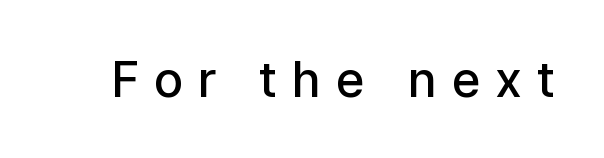
The image shows 49 px semibold sans-serif type, upright; set unusually wide letter spacing (+0.3 em), not underlined; low stroke contrast and a medium x-height.
